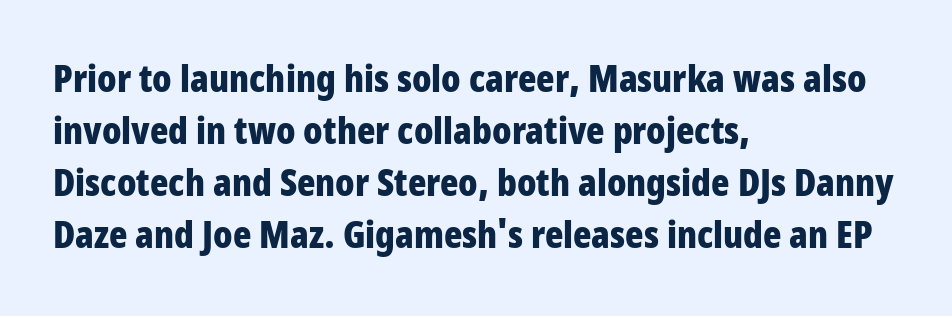
{"serif": "no", "italic": "no", "bold": "yes", "weight": "bold", "width": "condensed", "stroke_contrast": "low", "x_height": "large", "monospaced": "no", "underline": "no", "align": "left", "line_spacing": "normal", "line_spacing_ratio": 1.37, "letter_spacing": "normal", "letter_spacing_em": 0.0, "glyph_px": 38}
